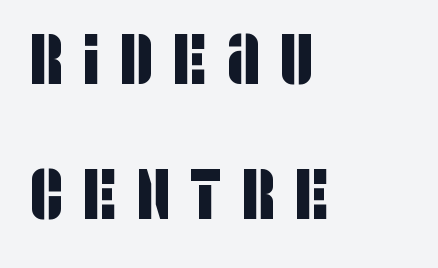
Q: Is the typeface a serif or a sans-serif typeface? A: Sans-serif.
Q: Is the text underlined? A: No.
Q: How is the paragraph aligned? A: Left-aligned.
Q: Is the spacing between letters normal or unusually wide? A: Unusually wide.
Q: Width (condensed, normal, or wide)? A: Condensed.
Q: Stroke contrast? A: Low.
Q: x-height? A: Large.
Q: Monospaced? A: No.
